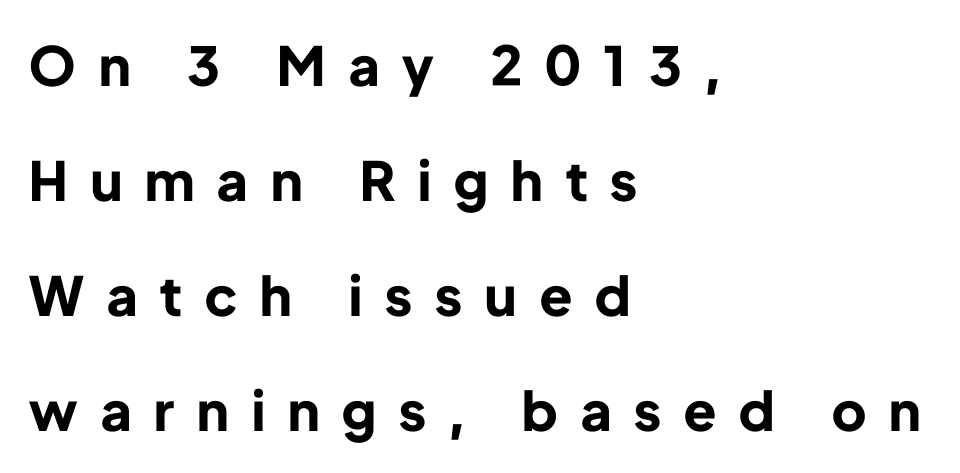
The image shows 54 px bold sans-serif type, upright; set left-aligned, loose line spacing (2.13x), unusually wide letter spacing (+0.43 em), not underlined; low stroke contrast and a medium x-height.
